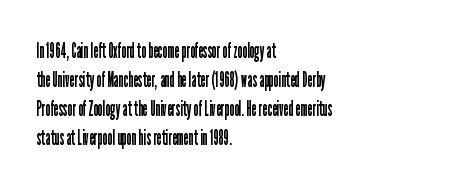
Tall strokes in this sample are plumb rather than angled. The passage shown has conventional tracking throughout. Every row of glyphs begins at an identical x-position on the left. A normal amount of white space separates one row of letters from the next. Type without underlining.
